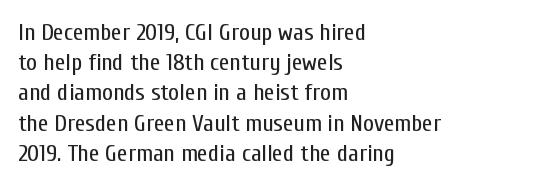
Q: Is the text bold? A: No.
Q: Is the text italic (slanted)? A: No, it is upright.
Q: Is the text underlined? A: No.
Q: How is the paragraph aligned? A: Left-aligned.
Q: Is the spacing between letters normal or unusually wide? A: Normal.
Q: Is the spacing between lines tight, normal or loose? A: Normal.
